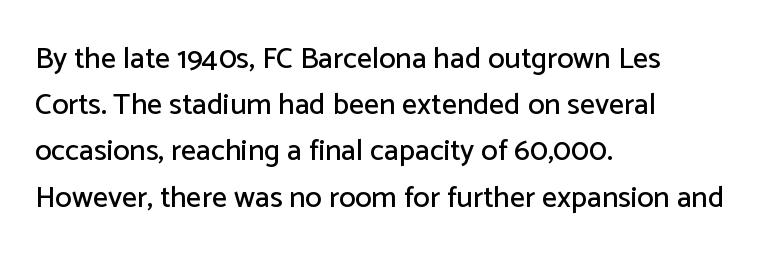
The image shows 30 px sans-serif type, upright; set left-aligned, normal line spacing (1.54x), normal letter spacing, not underlined; low stroke contrast and a medium x-height.
